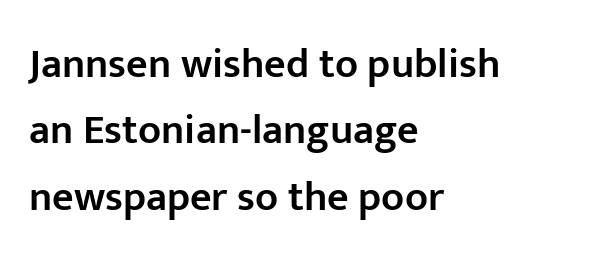
Q: Is the text bold? A: Semi-bold.
Q: Is the text italic (slanted)? A: No, it is upright.
Q: Is the typeface a serif or a sans-serif typeface? A: Sans-serif.
Q: Is the text underlined? A: No.
Q: How is the paragraph aligned? A: Left-aligned.
Q: Is the spacing between letters normal or unusually wide? A: Normal.
Q: Is the spacing between lines tight, normal or loose? A: Normal.
Q: Width (condensed, normal, or wide)? A: Normal.
Q: Stroke contrast? A: Low.
Q: x-height? A: Medium.
Q: Monospaced? A: No.
